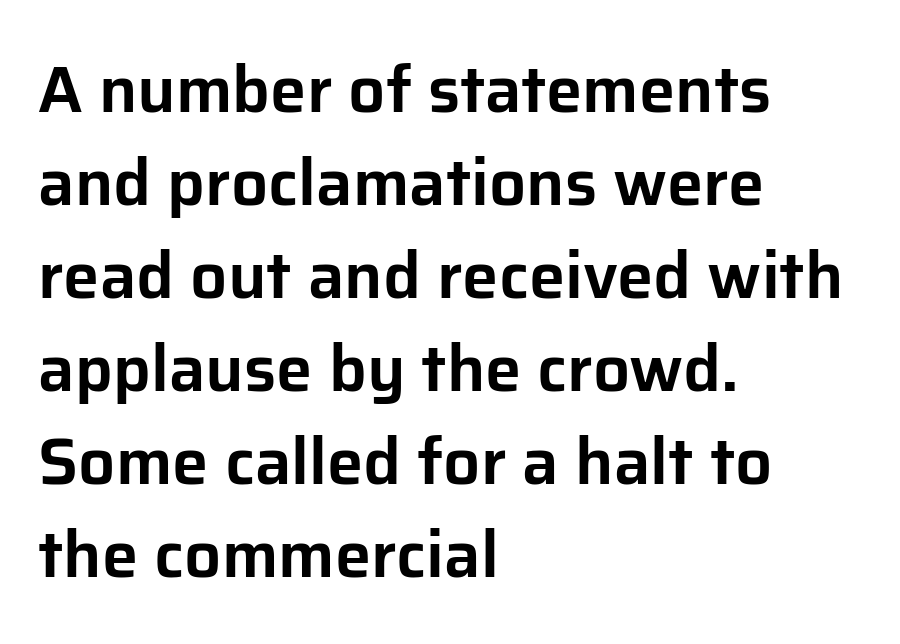
{"serif": "no", "italic": "no", "width": "normal", "stroke_contrast": "low", "x_height": "medium", "monospaced": "no", "underline": "no", "align": "left", "line_spacing": "normal", "line_spacing_ratio": 1.43, "letter_spacing": "normal", "letter_spacing_em": 0.0, "glyph_px": 65}
